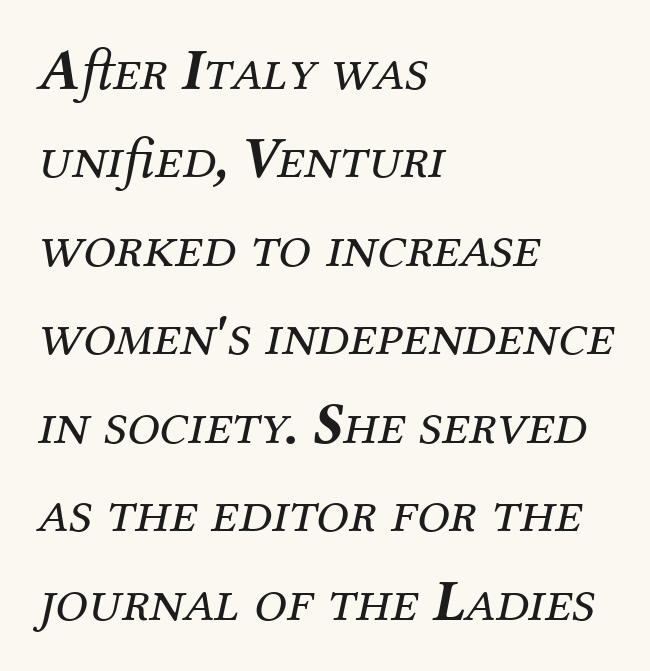
Q: Is the text bold? A: No.
Q: Is the text italic (slanted)? A: Yes, it leans right by about 12 degrees.
Q: Is the typeface a serif or a sans-serif typeface? A: Serif.
Q: Is the text underlined? A: No.
Q: How is the paragraph aligned? A: Left-aligned.
Q: Is the spacing between letters normal or unusually wide? A: Normal.
Q: Is the spacing between lines tight, normal or loose? A: Normal.
Q: Width (condensed, normal, or wide)? A: Normal.
Q: Stroke contrast? A: Medium.
Q: x-height? A: Medium.
Q: Monospaced? A: No.
